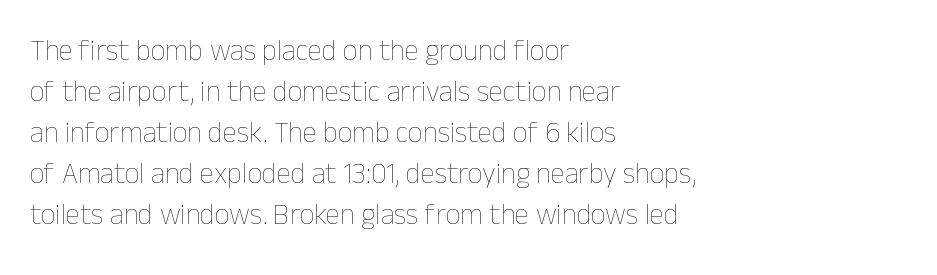
Q: Is the text bold? A: No.
Q: Is the text italic (slanted)? A: No, it is upright.
Q: Is the text underlined? A: No.
Q: How is the paragraph aligned? A: Left-aligned.
Q: Is the spacing between letters normal or unusually wide? A: Normal.
Q: Is the spacing between lines tight, normal or loose? A: Normal.
Q: Width (condensed, normal, or wide)? A: Normal.
Q: Stroke contrast? A: Low.
Q: x-height? A: Medium.
Q: Monospaced? A: No.
